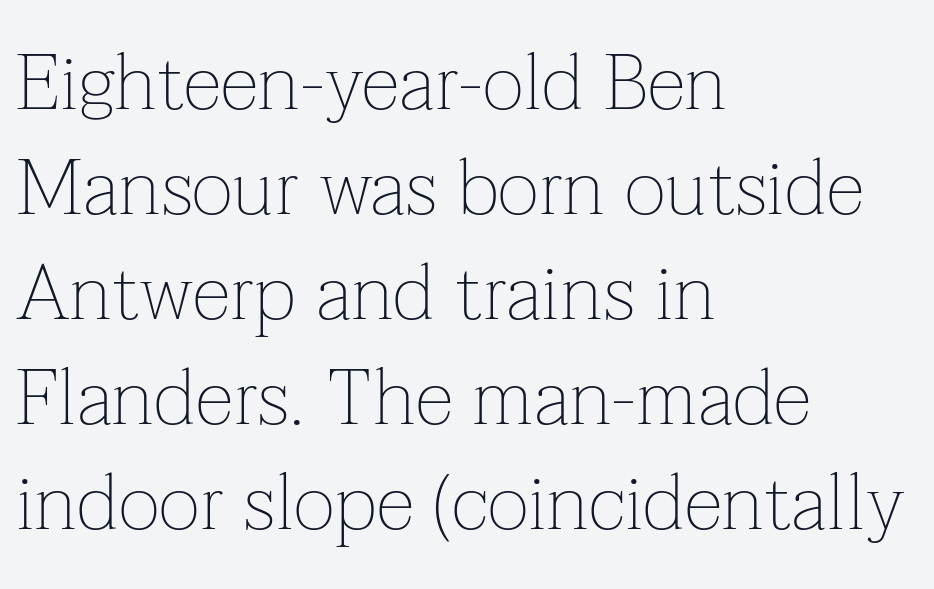
Q: Is the text bold? A: No.
Q: Is the text italic (slanted)? A: No, it is upright.
Q: Is the typeface a serif or a sans-serif typeface? A: Serif.
Q: Is the text underlined? A: No.
Q: How is the paragraph aligned? A: Left-aligned.
Q: Is the spacing between letters normal or unusually wide? A: Normal.
Q: Is the spacing between lines tight, normal or loose? A: Normal.
Q: Width (condensed, normal, or wide)? A: Normal.
Q: Stroke contrast? A: Low.
Q: x-height? A: Medium.
Q: Monospaced? A: No.
